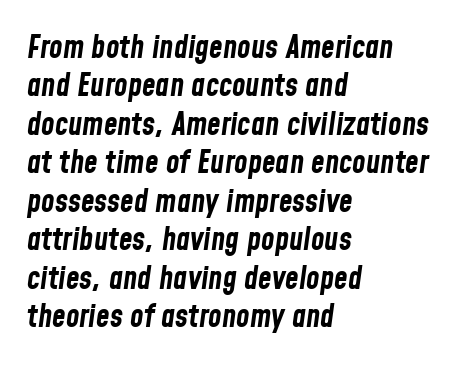
Q: Is the text bold? A: Yes.
Q: Is the text italic (slanted)? A: Yes, it leans right by about 8 degrees.
Q: Is the text underlined? A: No.
Q: How is the paragraph aligned? A: Left-aligned.
Q: Is the spacing between letters normal or unusually wide? A: Normal.
Q: Width (condensed, normal, or wide)? A: Condensed.
Q: Stroke contrast? A: Low.
Q: x-height? A: Medium.
Q: Monospaced? A: No.
